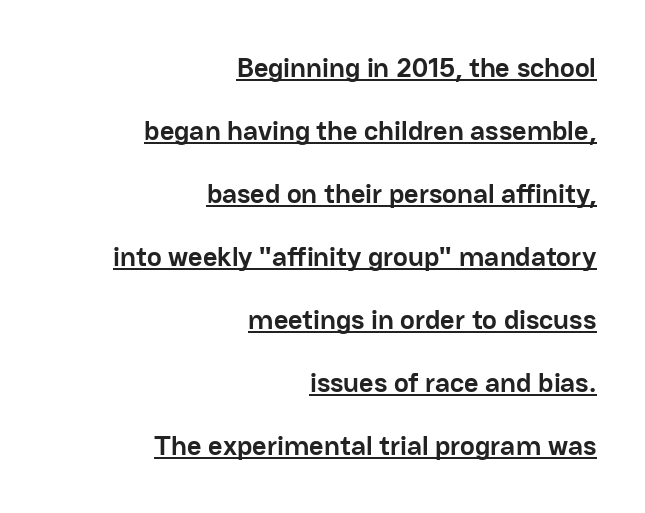
The image shows 28 px semibold sans-serif type, upright; set right-aligned, loose line spacing (2.25x), normal letter spacing, underlined; low stroke contrast and a medium x-height.
